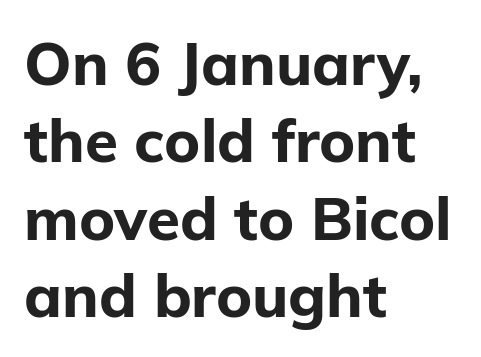
Just letters on the line, the space beneath them empty. There is no visible air inserted between adjacent glyphs. Casual observation: everything's shoved over to the left. Successive baselines arrive at the customary interval. The typography opts for an upright posture over an oblique one. The rendering uses natural spacing where letterforms have individual widths.
